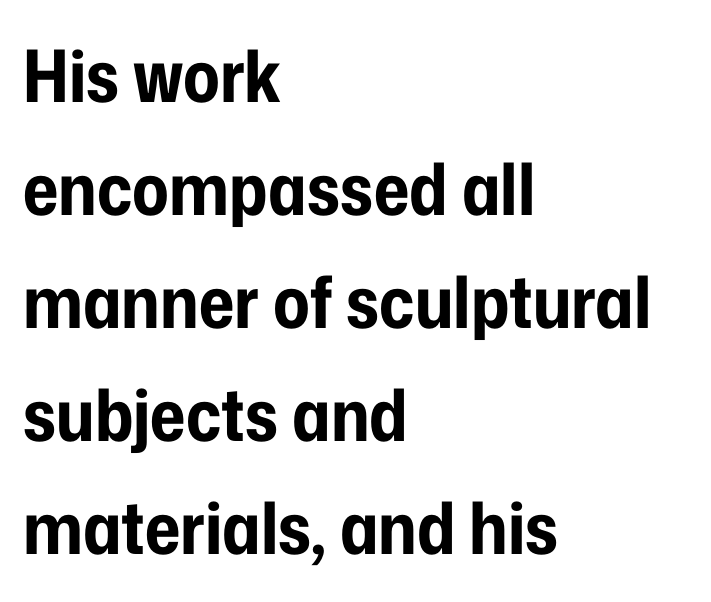
A classic flush-left, rag-right setting is used for this passage. Students, note that the glyphs here touch the page at normal intervals. Letterform terminals end flat and unadorned throughout the passage. Underlining? Definitely not there.
